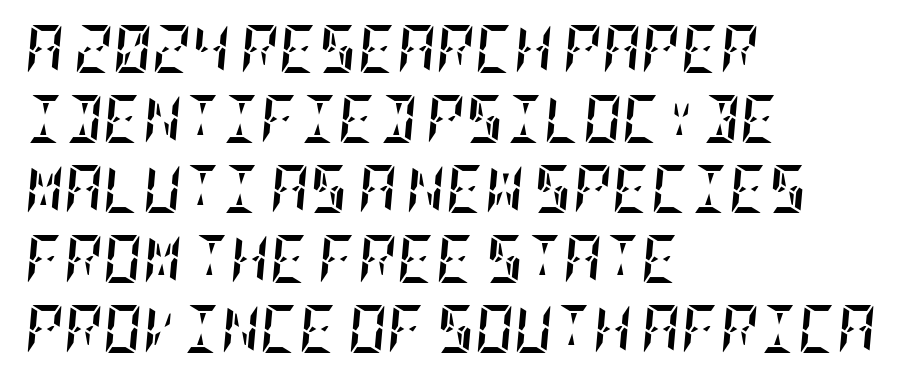
The image shows 48 px semibold, condensed type, italic (leaning right); set left-aligned, normal line spacing (1.46x), normal letter spacing, not underlined; low stroke contrast and a large x-height.
